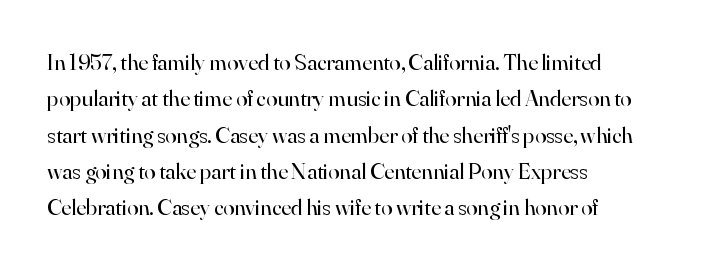
Compared with typical paragraphs, the rows here are spaced about the same. The letterforms sit at book weight or below. Ascenders rise straight up at ninety degrees. The lines are quadded left. Check the space under the baseline: it is left empty. Tracking value appears to be zero — textbook default spacing.
